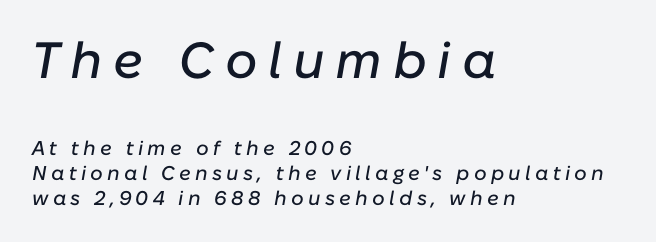
The line texture is sparse and dotted thanks to wide tracking. The passage shown leans; its letterforms are oblique. Which chunk is bigger? The first one — the top block dwarfs the bottom. Honestly, there is no underline to notice here at all. Teacher's note: observe the even left margin — that is flush-left alignment.
